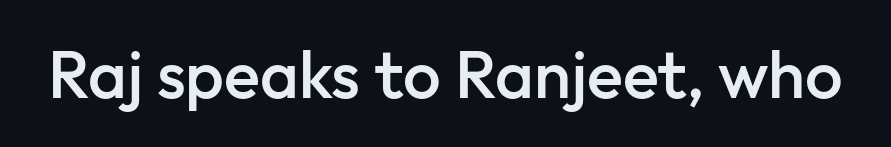
{"serif": "no", "italic": "no", "bold": "semi", "weight": "semibold", "width": "normal", "stroke_contrast": "low", "x_height": "medium", "monospaced": "no", "underline": "no", "letter_spacing": "normal", "letter_spacing_em": 0.0, "glyph_px": 67}
